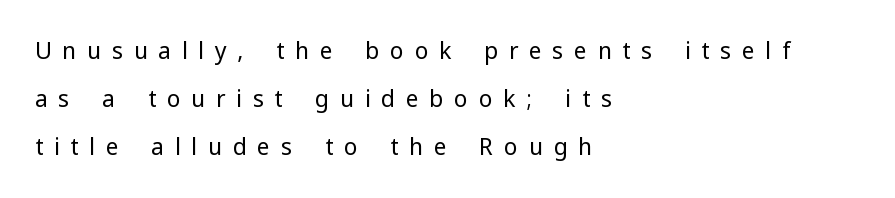
Weight class: somewhere from thin through regular. Short and long lines alike share a common starting point at left. Short note: letters widely spaced. The space beneath each line is pristine and unruled. Is there much room between lines? Yes — plenty of vertical air separates them. The font's upright variant was chosen for this text.
